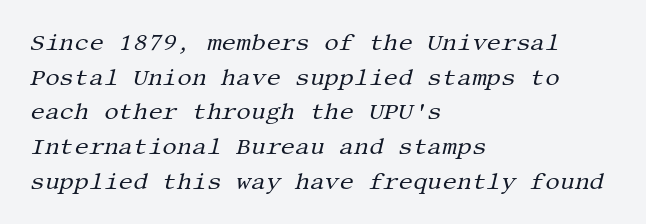
Q: Is the text bold? A: No.
Q: Is the text italic (slanted)? A: Yes, it leans right by about 13 degrees.
Q: Is the text underlined? A: No.
Q: How is the paragraph aligned? A: Left-aligned.
Q: Is the spacing between letters normal or unusually wide? A: Normal.
Q: Is the spacing between lines tight, normal or loose? A: Normal.
